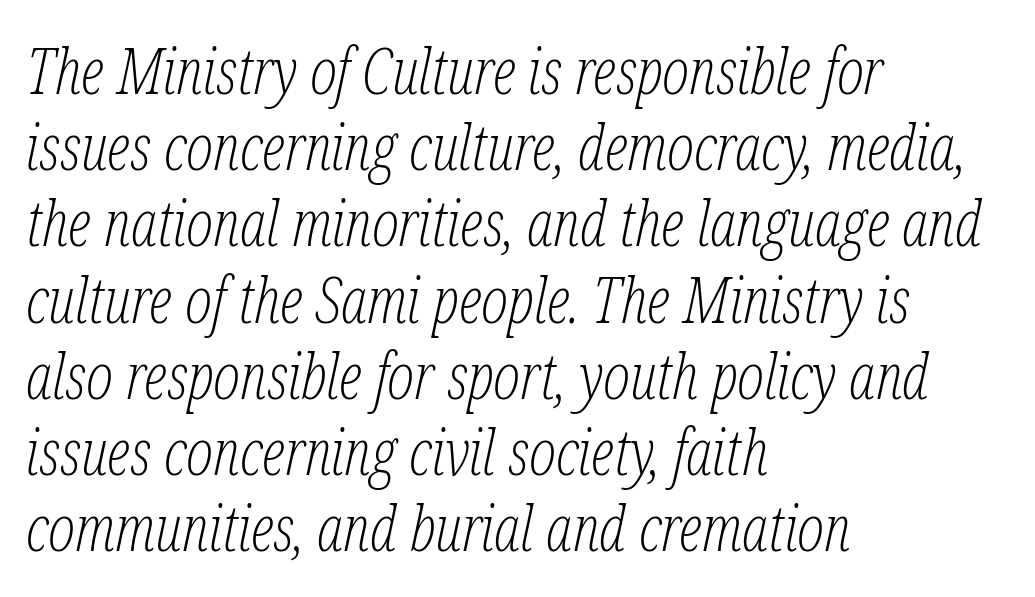
{"serif": "yes", "italic": "yes", "lean": "right", "slant_degrees": 12, "bold": "no", "weight": "light", "width": "condensed", "stroke_contrast": "low", "x_height": "medium", "monospaced": "no", "underline": "no", "align": "left", "line_spacing_ratio": 1.21, "letter_spacing": "normal", "letter_spacing_em": 0.0, "glyph_px": 63}
